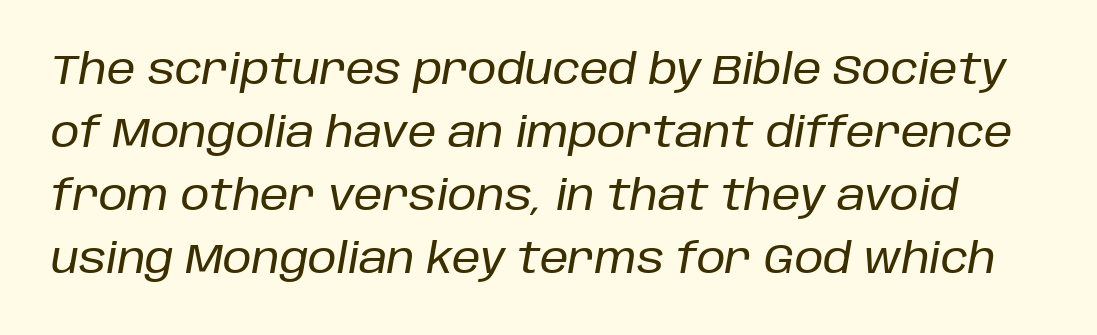
The image shows 41 px text type, italic (leaning right); set normal line spacing (1.54x), normal letter spacing, not underlined; low stroke contrast and a large x-height.
